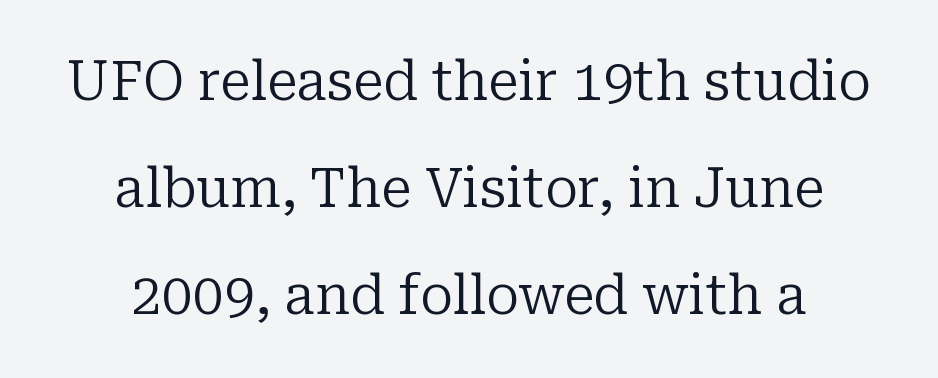
{"serif": "yes", "italic": "no", "bold": "no", "weight": "regular", "width": "normal", "stroke_contrast": "low", "x_height": "medium", "monospaced": "no", "underline": "no", "align": "center", "line_spacing": "loose", "line_spacing_ratio": 1.95, "letter_spacing": "normal", "letter_spacing_em": 0.0, "glyph_px": 55}
